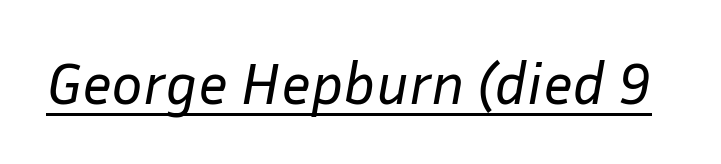
The image shows 59 px regular-weight type, italic (leaning right); set normal letter spacing, underlined; low stroke contrast and a medium x-height.
